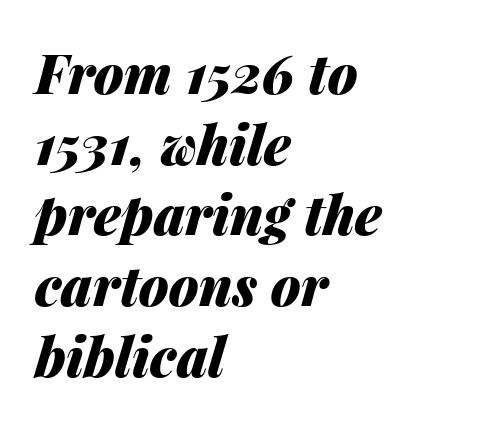
The image shows 54 px heavy type, italic (leaning right); set left-aligned, normal line spacing (1.31x), normal letter spacing, not underlined; medium stroke contrast and a medium x-height.
